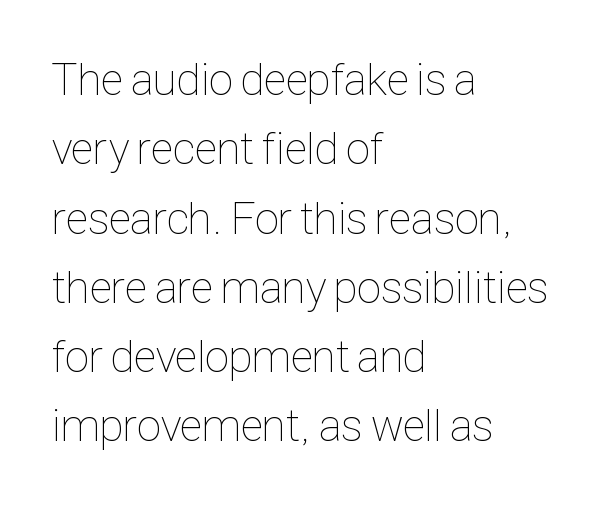
Q: Is the text bold? A: No.
Q: Is the text italic (slanted)? A: No, it is upright.
Q: Is the text underlined? A: No.
Q: How is the paragraph aligned? A: Left-aligned.
Q: Is the spacing between letters normal or unusually wide? A: Normal.
Q: Is the spacing between lines tight, normal or loose? A: Normal.
Q: Width (condensed, normal, or wide)? A: Condensed.
Q: Stroke contrast? A: Low.
Q: x-height? A: Medium.
Q: Monospaced? A: No.
